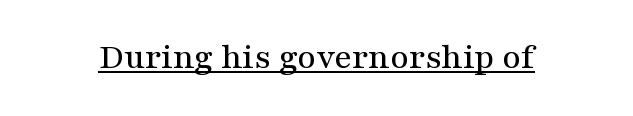
Q: Is the text italic (slanted)? A: No, it is upright.
Q: Is the typeface a serif or a sans-serif typeface? A: Serif.
Q: Is the text underlined? A: Yes.
Q: Is the spacing between letters normal or unusually wide? A: Normal.
Q: Width (condensed, normal, or wide)? A: Wide.
Q: Stroke contrast? A: Medium.
Q: x-height? A: Medium.
Q: Monospaced? A: No.
